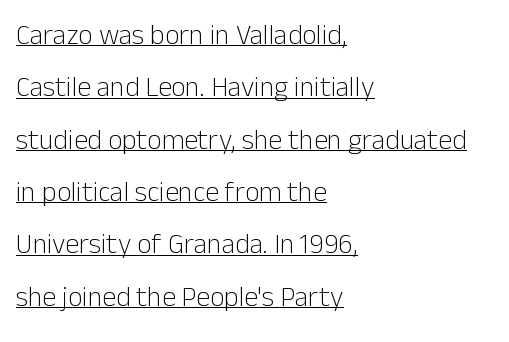
The text block is weighted toward the left margin, trailing off unevenly rightward. Proportional: the letters do not fall into vertical columns. These lines are composed in type without serifs. Upright lettering throughout.
